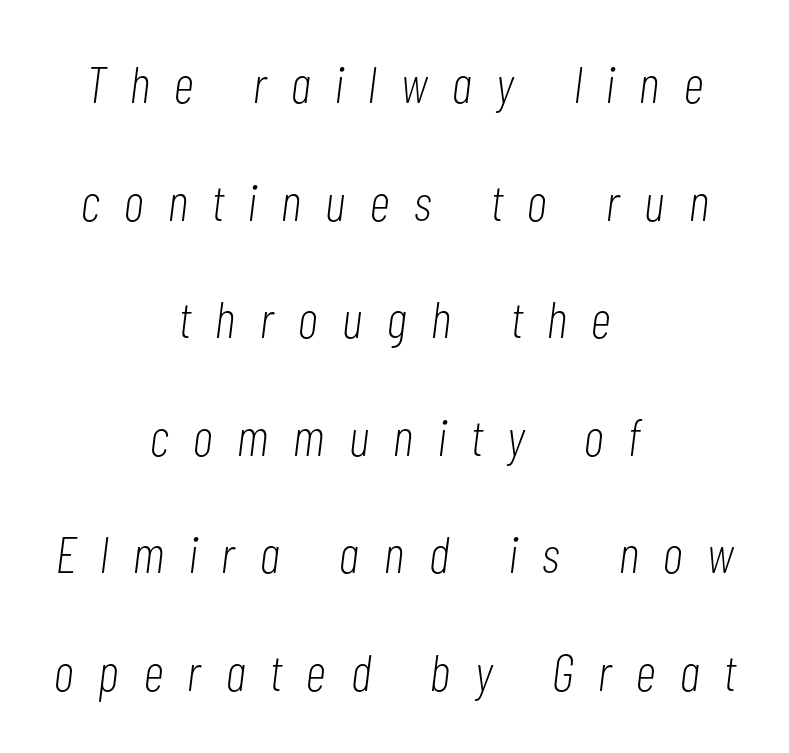
The image shows 52 px light, condensed type, italic (leaning right); set centered, loose line spacing (2.26x), unusually wide letter spacing (+0.48 em), not underlined; low stroke contrast and a medium x-height.
